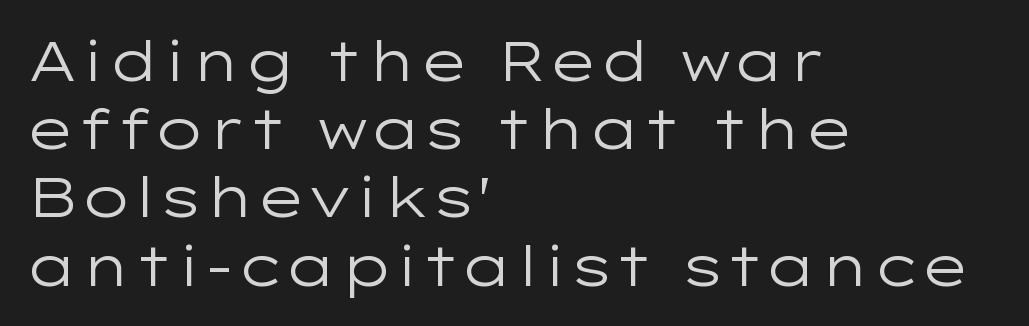
The image shows 55 px regular-weight, wide sans-serif type, upright; set left-aligned, line spacing 1.24x, normal letter spacing, not underlined; low stroke contrast and a medium x-height.
